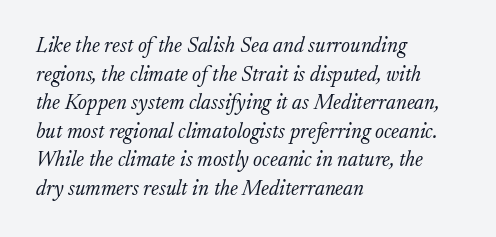
The image shows 21 px text type, italic (leaning right); set left-aligned, normal line spacing (1.36x), normal letter spacing, not underlined.
